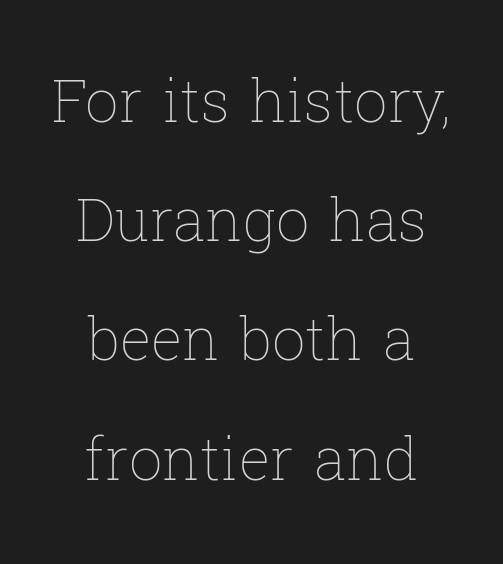
The foot of each line stays bare and open. Looks like regular typesetting: each glyph gets only the width it needs. The passage shown stacks its lines with a broad gap. The typesetter chose a symmetrical, centered arrangement here.
